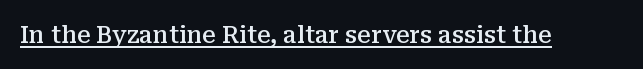
{"italic": "no", "bold": "semi", "underline": "yes", "letter_spacing": "normal", "letter_spacing_em": 0.0, "glyph_px": 24}
